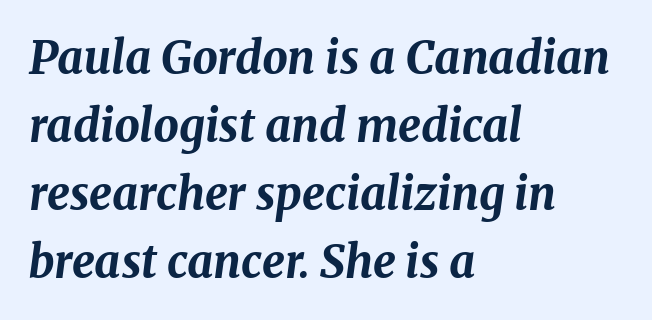
Q: Is the text bold? A: Yes.
Q: Is the text italic (slanted)? A: Yes, it leans right by about 8 degrees.
Q: Is the text underlined? A: No.
Q: How is the paragraph aligned? A: Left-aligned.
Q: Is the spacing between letters normal or unusually wide? A: Normal.
Q: Is the spacing between lines tight, normal or loose? A: Normal.
Q: Width (condensed, normal, or wide)? A: Normal.
Q: Stroke contrast? A: Medium.
Q: x-height? A: Medium.
Q: Monospaced? A: No.
